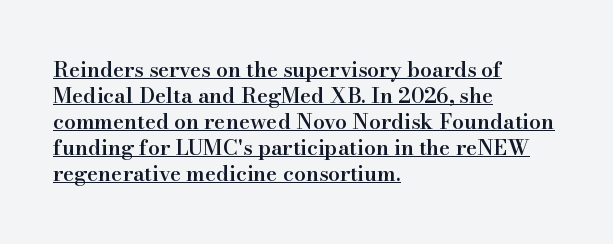
{"italic": "no", "bold": "semi", "underline": "yes", "align": "left", "line_spacing_ratio": 1.24, "letter_spacing": "normal", "letter_spacing_em": 0.0, "glyph_px": 21}
